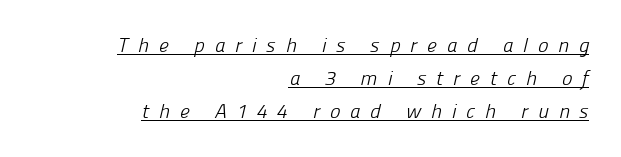
{"bold": "no", "underline": "yes", "align": "right", "line_spacing": "normal", "line_spacing_ratio": 1.66, "letter_spacing": "wide", "letter_spacing_em": 0.49, "glyph_px": 20}
